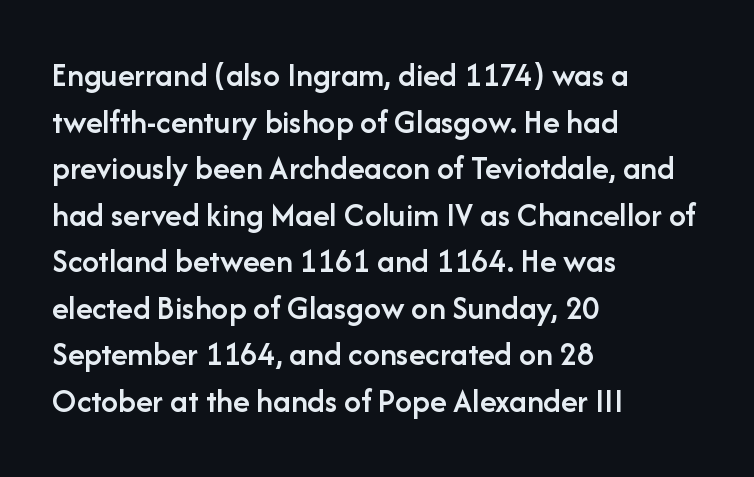
{"serif": "no", "italic": "no", "bold": "semi", "weight": "semibold", "width": "normal", "stroke_contrast": "low", "x_height": "medium", "monospaced": "no", "underline": "no", "align": "left", "line_spacing": "normal", "line_spacing_ratio": 1.37, "letter_spacing": "normal", "letter_spacing_em": 0.0, "glyph_px": 34}
